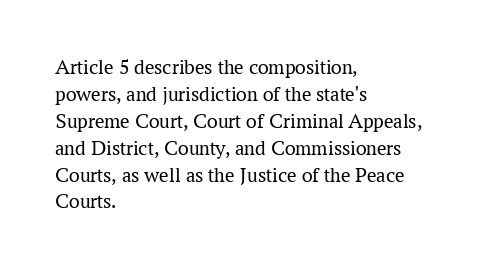
{"italic": "no", "bold": "no", "underline": "no", "align": "left", "line_spacing": "normal", "line_spacing_ratio": 1.28, "letter_spacing": "normal", "letter_spacing_em": 0.0, "glyph_px": 21}
